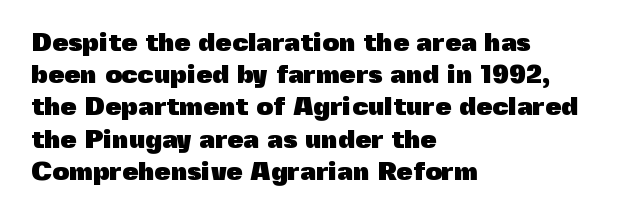
{"italic": "no", "bold": "yes", "underline": "no", "align": "left", "line_spacing_ratio": 1.24, "letter_spacing": "normal", "letter_spacing_em": 0.0, "glyph_px": 26}
